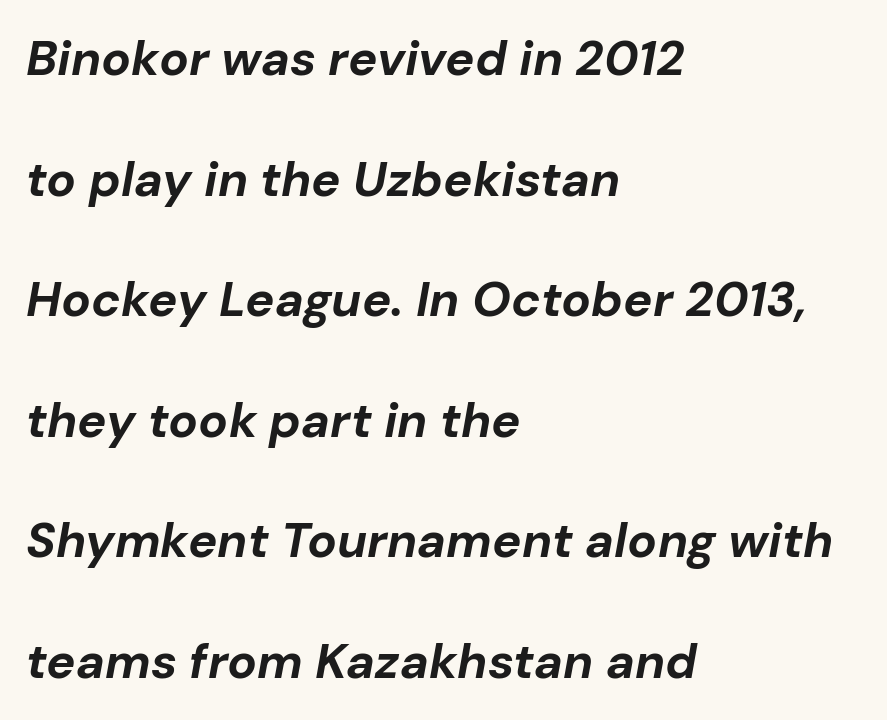
Any mark beneath the type? The region is blank. The passage is arranged the way most books set body copy — flush left. In terms of weight, the rendering is a true, heavy bold. Every character sits at an angle, as italics do. These lines are rendered in a variable-pitch font. In terms of letterspacing, this is plain default setting.
